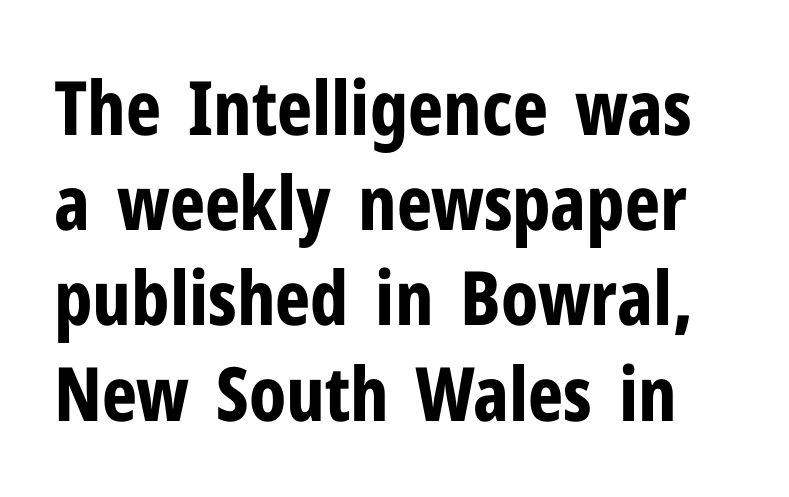
Regarding leading, the lines here are spaced in the standard way. Underlining? Definitely not there. Note: no serifs on the glyphs. The letters advance in unequal steps, a hallmark of proportional type. Here the glyphs are tracked normally, forming tight word shapes.
